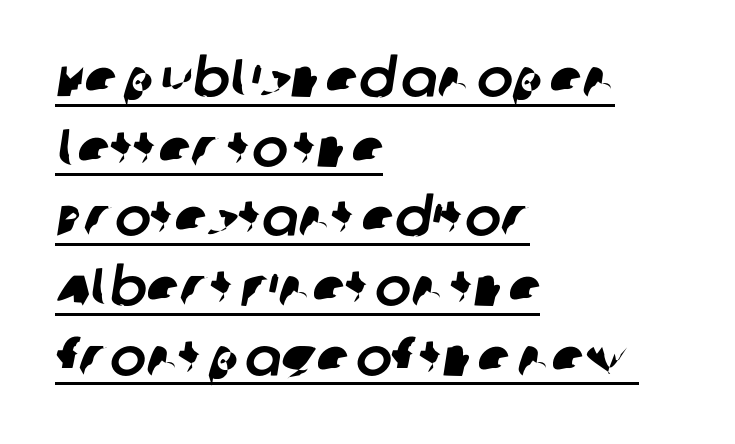
These lines sit exactly where default settings would place them. All the whitespace from short lines collects on the right. Nobody touched the tracking dial on this one. Unlike a traditional serif, this face leaves its strokes unadorned. A typographer would call this underscored text.
